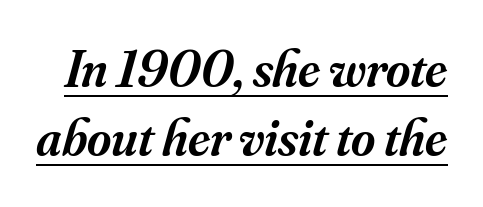
Does the lettering tilt? It does — this is italic. Honestly, the row spacing looks completely unremarkable. The horizontal fit of the characters is conventional and even. Each glyph is drawn with semibold strokes, heavier than normal yet not fully bold. A typesetter would call this proportional, since set widths differ per character. Compared with undecorated copy, this sample adds a rule below the words.
